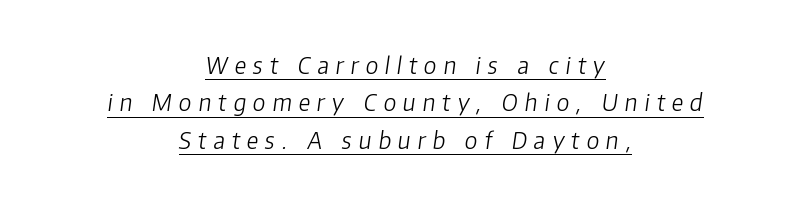
{"italic": "yes", "lean": "right", "slant_degrees": 8, "bold": "no", "underline": "yes", "align": "center", "line_spacing": "normal", "line_spacing_ratio": 1.62, "letter_spacing": "wide", "letter_spacing_em": 0.3, "glyph_px": 23}
